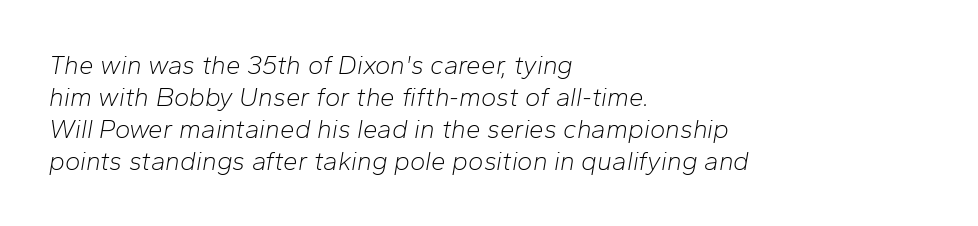
Horizontal alignment here is leftward, the default for most running prose. The gap between lines stays unmarked. If you drew a line through each stem, it would be angled. The typesetting does not lean heavy: it is not bold. The line texture is even and compact thanks to regular tracking.
